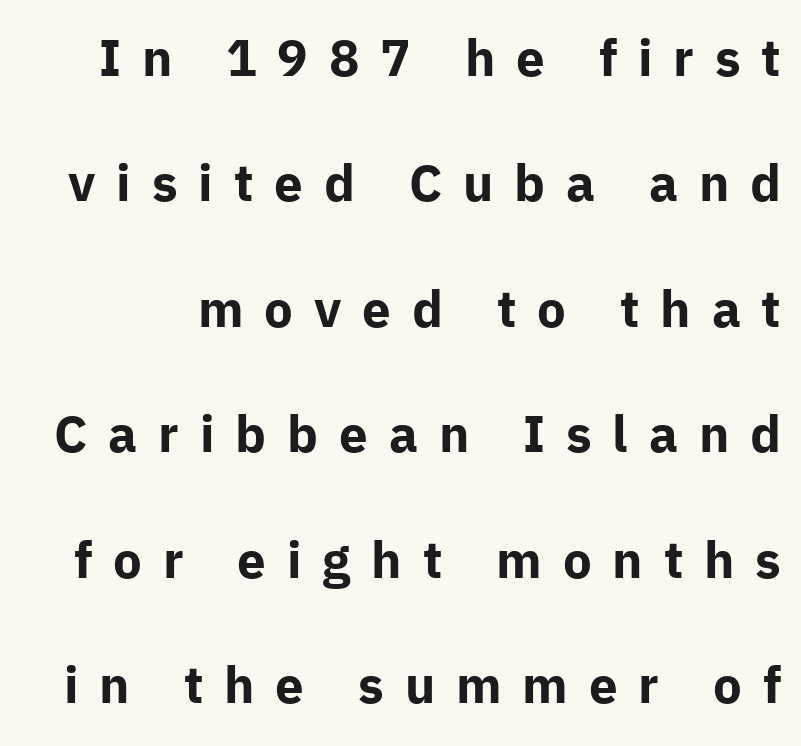
The image shows 51 px bold sans-serif type, upright; set loose line spacing (2.46x), unusually wide letter spacing (+0.41 em), not underlined; low stroke contrast and a medium x-height.
